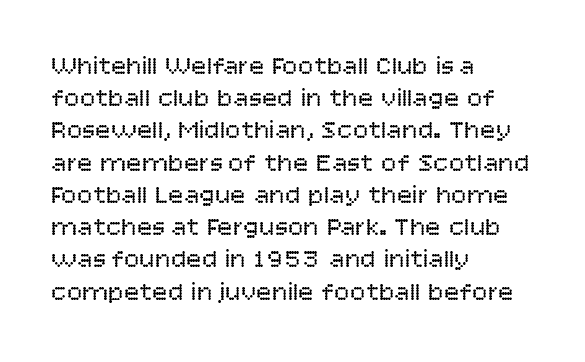
No letter is thick-stroked: the sample isn't bold. The lettering stays uniformly vertical, giving the passage a roman look. This sample uses plain, unmodified letter spacing. These lines stack with their left ends in a neat column. The gap between lines stays unmarked.
